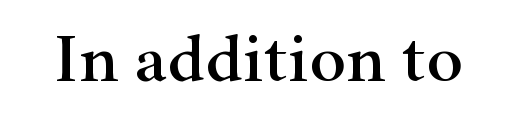
{"serif": "yes", "italic": "no", "width": "wide", "stroke_contrast": "high", "x_height": "small", "monospaced": "no", "underline": "no", "letter_spacing": "normal", "letter_spacing_em": 0.0, "glyph_px": 69}
